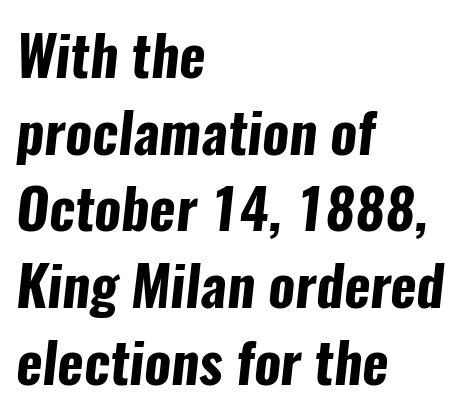
You can tell from the bare stems that sans-serif type was used. This rendering leaves character spacing at its baseline value. Clear beneath every line of the passage. The passage shown stacks its lines at a standard gap. The setting favours the left margin, as ordinary paragraphs usually do.
